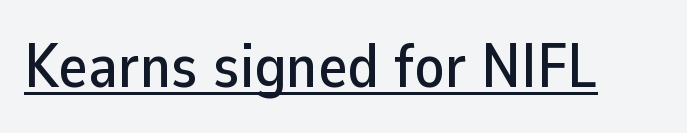
{"serif": "no", "italic": "no", "width": "normal", "stroke_contrast": "low", "x_height": "medium", "monospaced": "no", "underline": "yes", "letter_spacing": "normal", "letter_spacing_em": 0.0, "glyph_px": 62}
